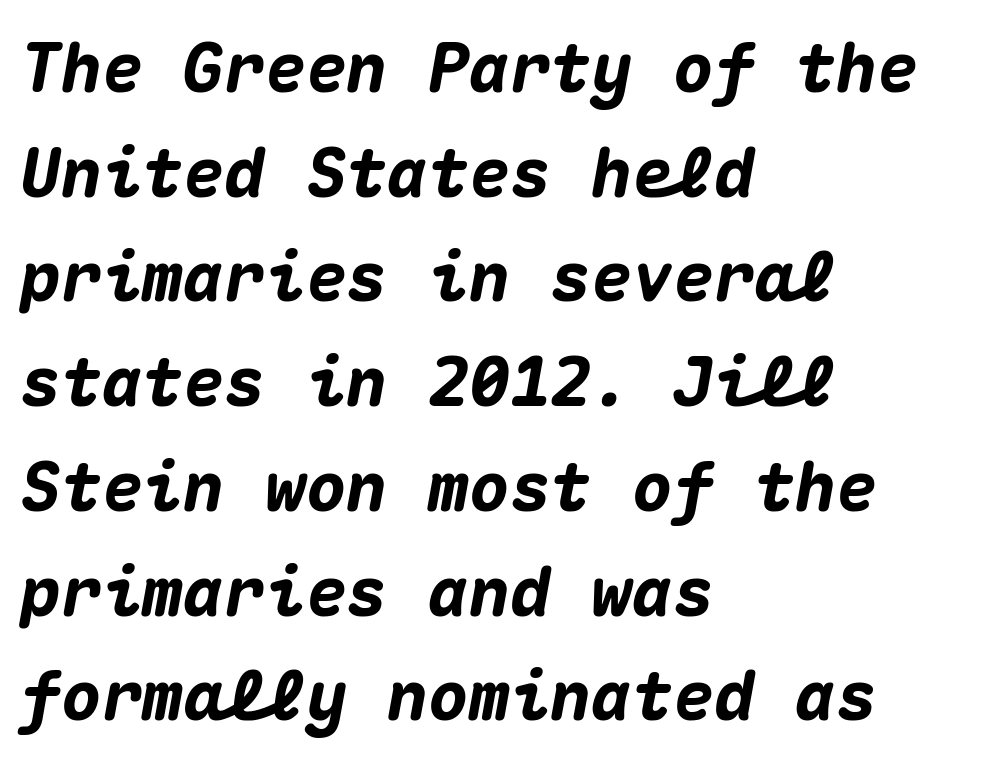
The image shows 68 px heavy type, italic (leaning right), monospaced; set left-aligned, normal line spacing (1.54x), normal letter spacing, not underlined; medium stroke contrast and a medium x-height.
